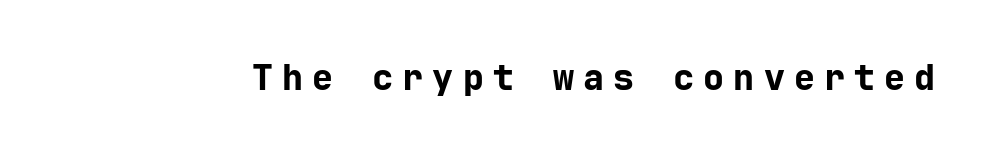
Lines of text with bare space underneath. Short note: letters widely spaced. Every stem runs plumb, perpendicular to the baseline. Typographically, this falls in the sans-serif category. Typographic density is high because the face is bold.
